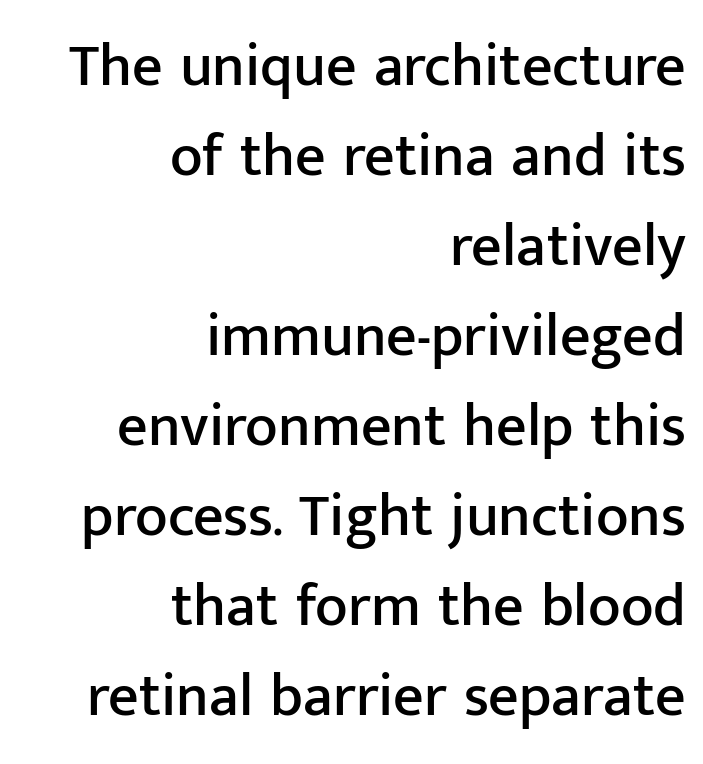
Q: Is the text italic (slanted)? A: No, it is upright.
Q: Is the typeface a serif or a sans-serif typeface? A: Sans-serif.
Q: Is the text underlined? A: No.
Q: How is the paragraph aligned? A: Right-aligned.
Q: Is the spacing between letters normal or unusually wide? A: Normal.
Q: Is the spacing between lines tight, normal or loose? A: Normal.
Q: Width (condensed, normal, or wide)? A: Normal.
Q: Stroke contrast? A: Low.
Q: x-height? A: Medium.
Q: Monospaced? A: No.
